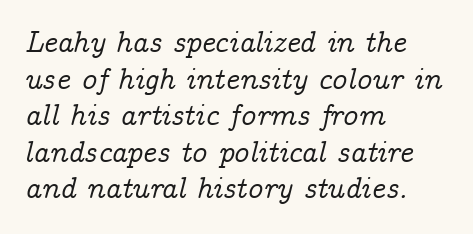
Unmarked baselines from the first word to the last. A serif font was chosen for this passage. Compared with a centered layout, this one pins lines to the left instead. Nothing unusual about the tracking: characters are spaced as the font intends.
